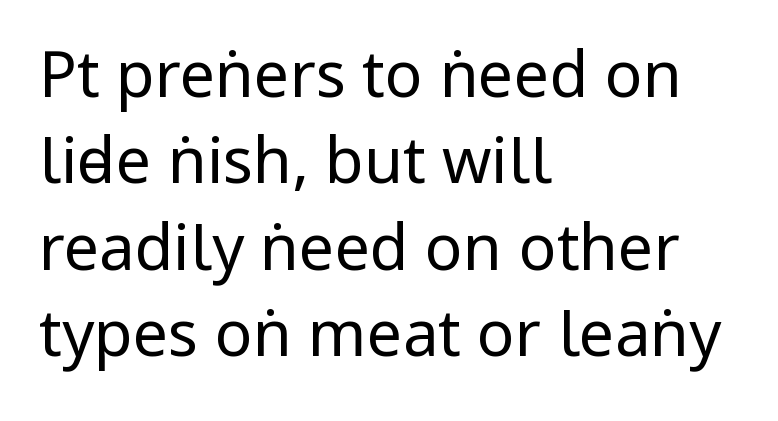
{"serif": "no", "italic": "no", "bold": "no", "weight": "regular", "width": "condensed", "stroke_contrast": "low", "x_height": "large", "monospaced": "no", "underline": "no", "align": "left", "line_spacing": "normal", "line_spacing_ratio": 1.37, "letter_spacing": "normal", "letter_spacing_em": 0.0, "glyph_px": 63}
